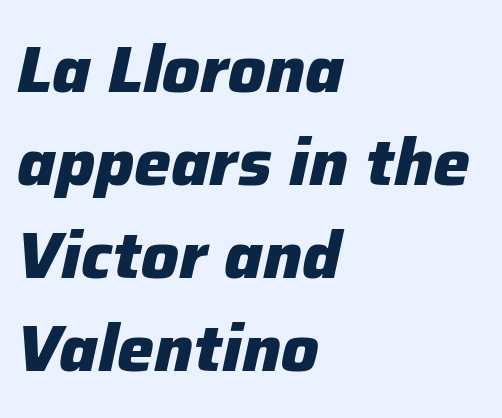
{"italic": "yes", "lean": "right", "slant_degrees": 12, "bold": "yes", "weight": "heavy", "width": "normal", "stroke_contrast": "low", "x_height": "medium", "monospaced": "no", "underline": "no", "align": "left", "line_spacing": "normal", "line_spacing_ratio": 1.41, "letter_spacing": "normal", "letter_spacing_em": 0.0, "glyph_px": 66}
